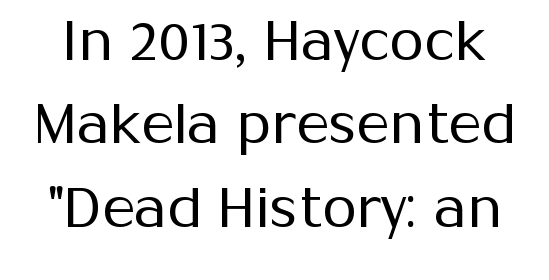
{"serif": "no", "italic": "no", "bold": "no", "weight": "regular", "width": "normal", "stroke_contrast": "medium", "x_height": "medium", "monospaced": "no", "underline": "no", "line_spacing": "normal", "line_spacing_ratio": 1.49, "letter_spacing": "normal", "letter_spacing_em": 0.0, "glyph_px": 56}
